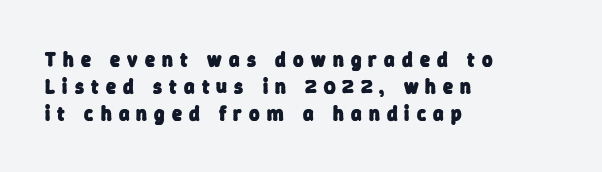
{"bold": "yes", "underline": "no", "align": "left", "line_spacing": "normal", "line_spacing_ratio": 1.35, "letter_spacing": "wide", "letter_spacing_em": 0.36, "glyph_px": 20}
